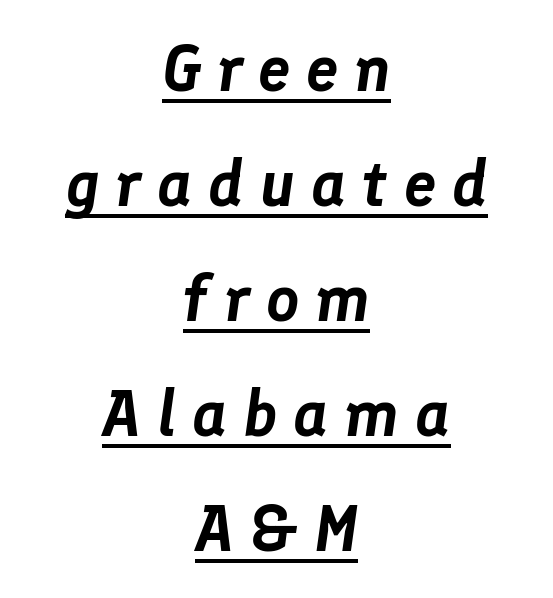
Q: Is the text italic (slanted)? A: Yes, it leans right by about 8 degrees.
Q: Is the text underlined? A: Yes.
Q: How is the paragraph aligned? A: Centered.
Q: Is the spacing between letters normal or unusually wide? A: Unusually wide.
Q: Width (condensed, normal, or wide)? A: Normal.
Q: Stroke contrast? A: Low.
Q: x-height? A: Medium.
Q: Monospaced? A: No.
